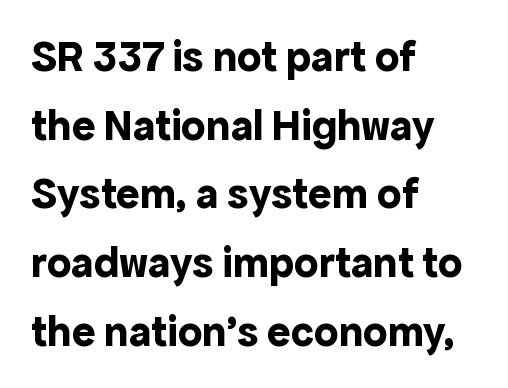
{"serif": "no", "italic": "no", "bold": "yes", "weight": "bold", "width": "normal", "x_height": "medium", "monospaced": "no", "underline": "no", "align": "left", "line_spacing": "normal", "line_spacing_ratio": 1.56, "letter_spacing": "normal", "letter_spacing_em": 0.0, "glyph_px": 44}
